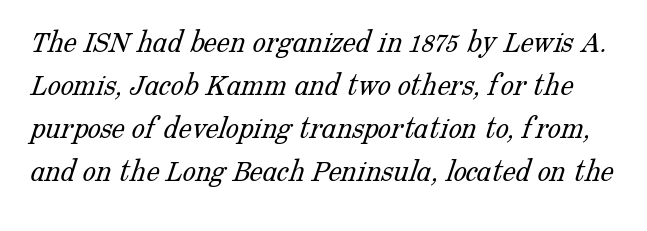
{"serif": "yes", "bold": "no", "weight": "light", "width": "normal", "stroke_contrast": "low", "x_height": "medium", "monospaced": "no", "underline": "no", "line_spacing": "normal", "line_spacing_ratio": 1.3, "letter_spacing": "normal", "letter_spacing_em": 0.0, "glyph_px": 33}
